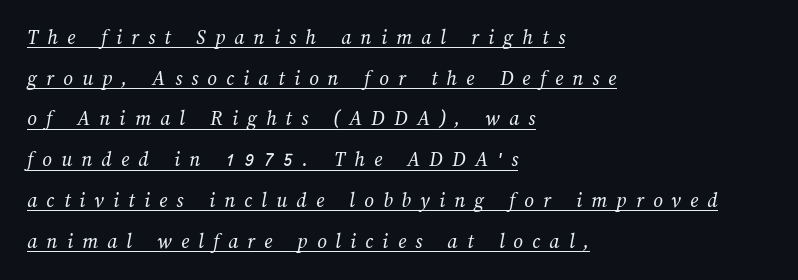
{"bold": "no", "underline": "yes", "align": "left", "line_spacing": "loose", "line_spacing_ratio": 1.94, "letter_spacing": "wide", "letter_spacing_em": 0.44, "glyph_px": 21}
